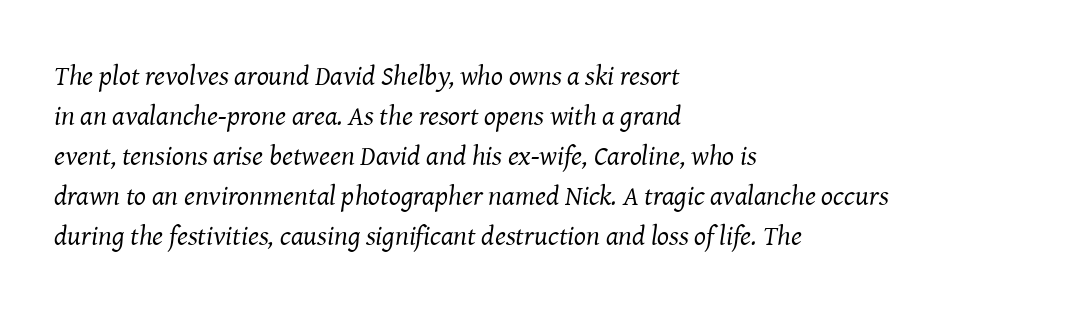
The image shows 28 px regular-weight serif type, italic (leaning right); set left-aligned, normal line spacing (1.43x), normal letter spacing, not underlined; medium stroke contrast and a medium x-height.
